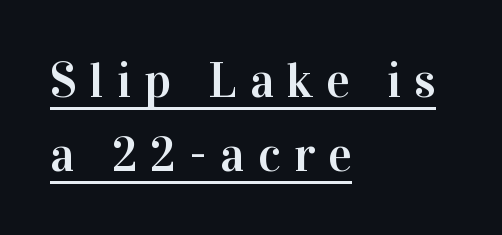
Line spacing here is normal. Tracking here is generous; glyphs stand well apart from one another. Here the designer chose a conventional face with non-uniform glyph widths. The passage shown is underscored from start to finish.
